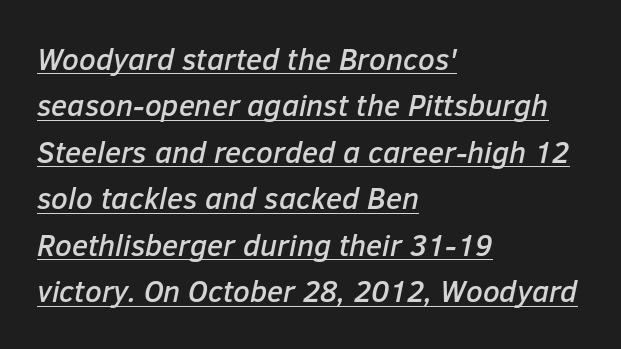
{"italic": "yes", "lean": "right", "slant_degrees": 12, "width": "normal", "stroke_contrast": "low", "x_height": "medium", "monospaced": "no", "underline": "yes", "align": "left", "line_spacing": "normal", "line_spacing_ratio": 1.55, "letter_spacing": "normal", "letter_spacing_em": 0.0, "glyph_px": 30}
